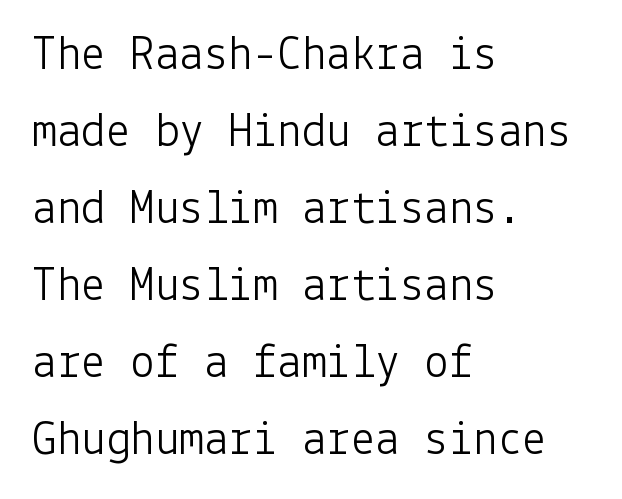
A typesetter would call this leading conventional body-copy spacing. The type family on display is of the sans-serif kind. Letter spacing: default. This rendering features lettering with no underline. Stems here are at most as thick as an everyday book face. One-word summary of the alignment: left.
